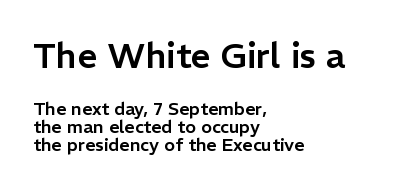
Q: Is the text italic (slanted)? A: No, it is upright.
Q: Is the typeface a serif or a sans-serif typeface? A: Sans-serif.
Q: Is the text underlined? A: No.
Q: How is the paragraph aligned? A: Left-aligned.
Q: Is the spacing between letters normal or unusually wide? A: Normal.
Q: Is the spacing between lines tight, normal or loose? A: Tight.
Q: Which block of text is set in a larger size, the first (top) or the second (bottom)? A: The first (top) one.
Q: Width (condensed, normal, or wide)? A: Normal.
Q: Stroke contrast? A: Low.
Q: x-height? A: Medium.
Q: Monospaced? A: No.
